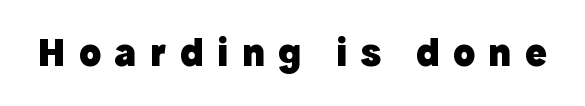
Q: Is the text bold? A: Yes.
Q: Is the text italic (slanted)? A: No, it is upright.
Q: Is the typeface a serif or a sans-serif typeface? A: Sans-serif.
Q: Is the text underlined? A: No.
Q: Is the spacing between letters normal or unusually wide? A: Unusually wide.
Q: Width (condensed, normal, or wide)? A: Normal.
Q: x-height? A: Medium.
Q: Monospaced? A: No.
